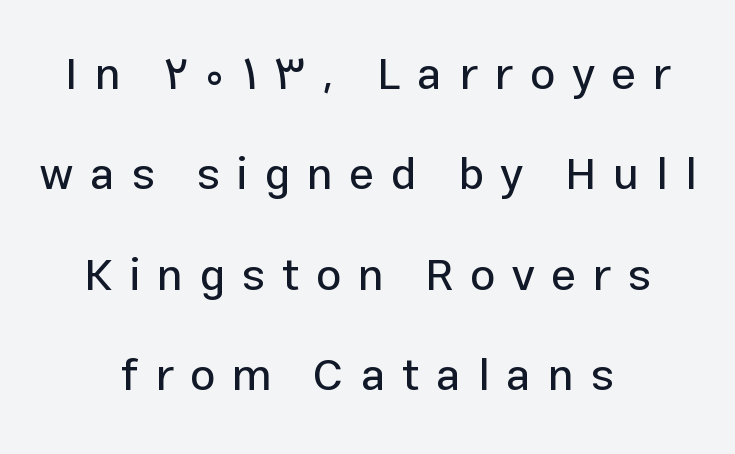
Q: Is the text italic (slanted)? A: No, it is upright.
Q: Is the typeface a serif or a sans-serif typeface? A: Sans-serif.
Q: Is the text underlined? A: No.
Q: How is the paragraph aligned? A: Centered.
Q: Is the spacing between letters normal or unusually wide? A: Unusually wide.
Q: Is the spacing between lines tight, normal or loose? A: Loose.
Q: Width (condensed, normal, or wide)? A: Normal.
Q: Stroke contrast? A: Low.
Q: x-height? A: Medium.
Q: Monospaced? A: No.
